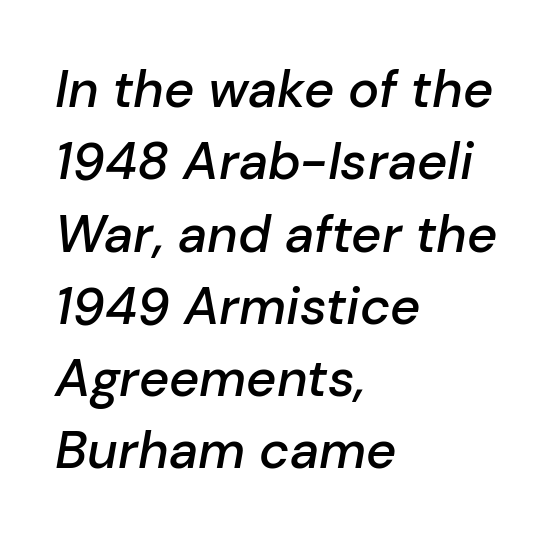
The words here are not underlined. Compared with typical paragraphs, the rows here are spaced about the same. The passage shown is typed in a proportional face where columns would drift. The type is set solid horizontally, with unmodified tracking.
